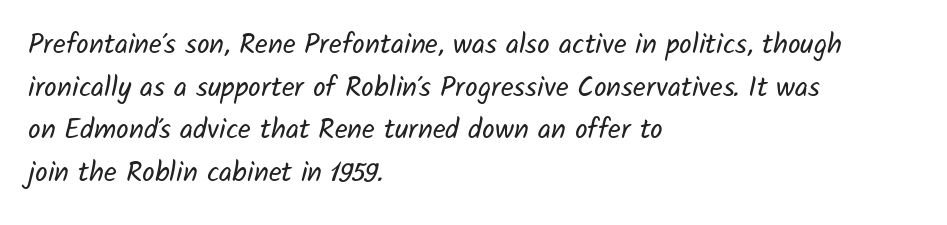
{"serif": "no", "bold": "no", "weight": "regular", "width": "normal", "stroke_contrast": "low", "x_height": "medium", "monospaced": "no", "underline": "no", "align": "left", "line_spacing": "normal", "line_spacing_ratio": 1.52, "letter_spacing": "normal", "letter_spacing_em": 0.0, "glyph_px": 28}
